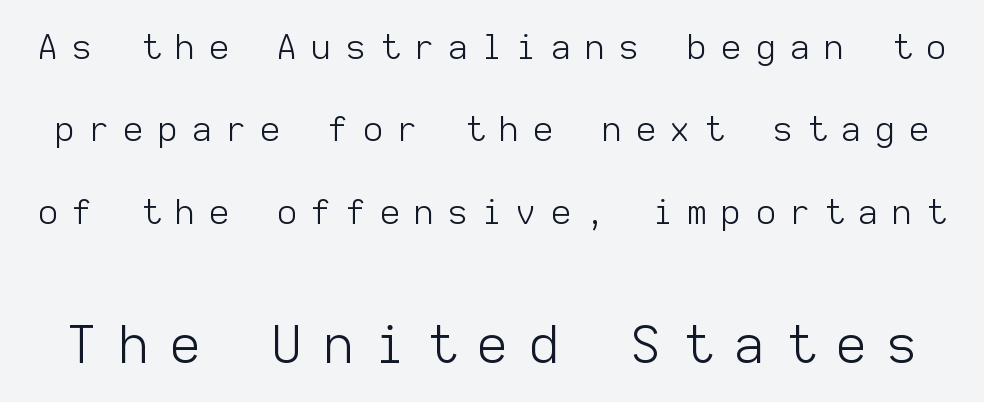
Q: Is the text bold? A: No.
Q: Is the text italic (slanted)? A: No, it is upright.
Q: Is the typeface a serif or a sans-serif typeface? A: Sans-serif.
Q: Is the text underlined? A: No.
Q: Is the spacing between letters normal or unusually wide? A: Unusually wide.
Q: Is the spacing between lines tight, normal or loose? A: Loose.
Q: Which block of text is set in a larger size, the first (top) or the second (bottom)? A: The second (bottom) one.
Q: Width (condensed, normal, or wide)? A: Normal.
Q: Stroke contrast? A: Low.
Q: x-height? A: Medium.
Q: Monospaced? A: Yes.
